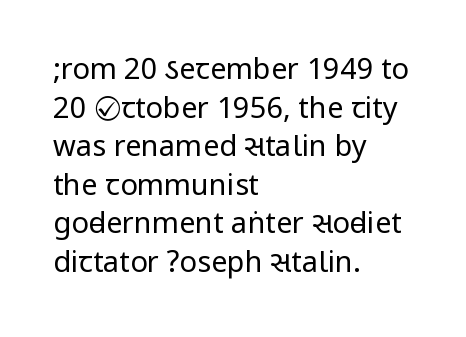
The image shows 29 px regular-weight, condensed sans-serif type, upright; set left-aligned, normal line spacing (1.33x), normal letter spacing, not underlined; low stroke contrast.
